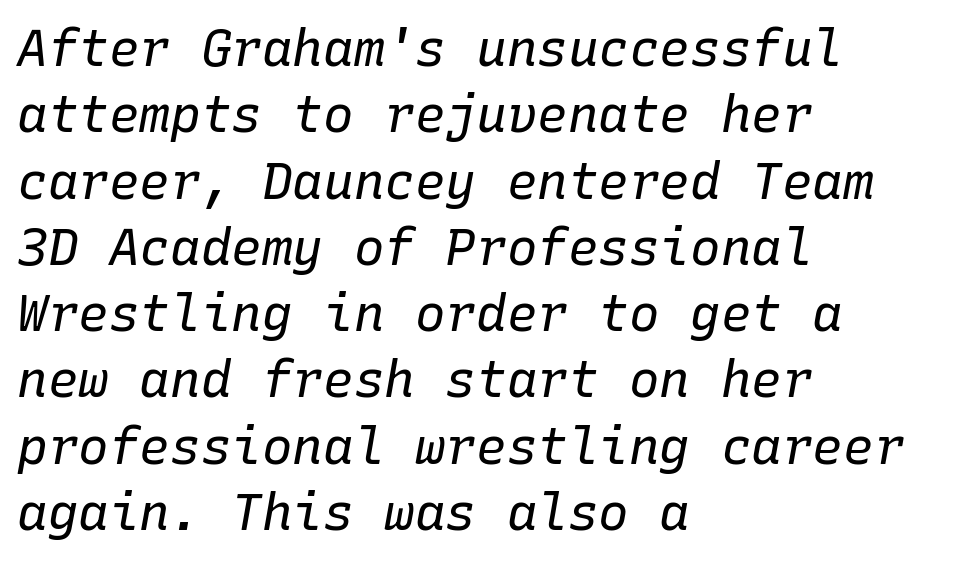
The image shows 51 px regular-weight type, italic (leaning right), monospaced; set left-aligned, normal line spacing (1.3x), normal letter spacing, not underlined; low stroke contrast and a medium x-height.
